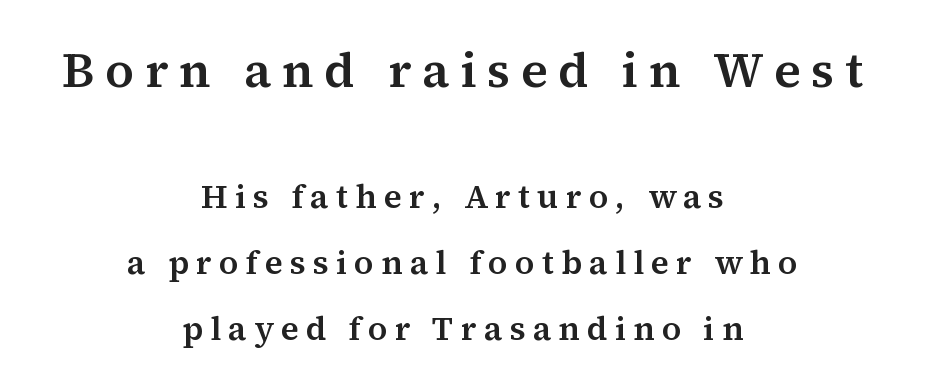
Baseline-to-baseline distance is far greater than the letter height. The initial chunk of copy outweighs the following chunk in type size. These lines have a slow, spaced-out rhythm from letter to letter. This sample uses a serif face.
